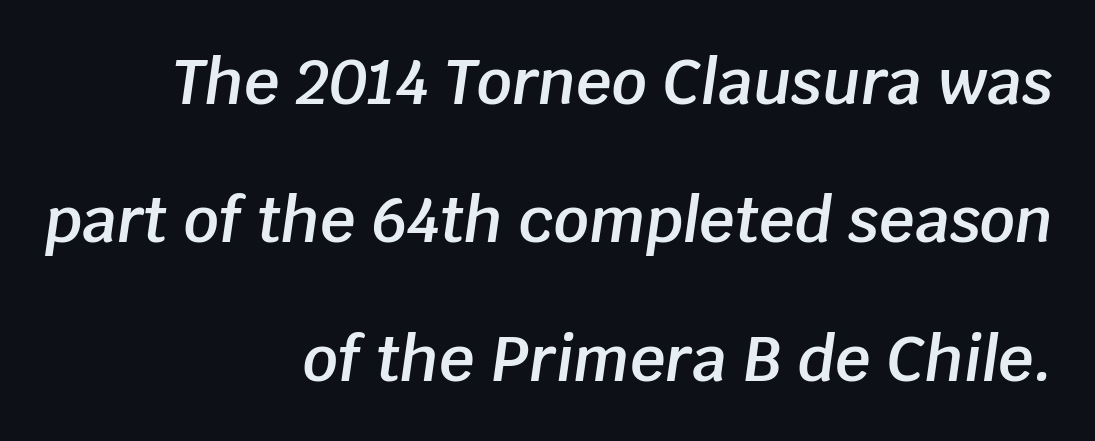
{"italic": "yes", "lean": "right", "slant_degrees": 8, "bold": "semi", "weight": "semibold", "width": "normal", "stroke_contrast": "low", "x_height": "large", "monospaced": "no", "underline": "no", "align": "right", "line_spacing": "loose", "line_spacing_ratio": 2.23, "letter_spacing": "normal", "letter_spacing_em": 0.0, "glyph_px": 62}
